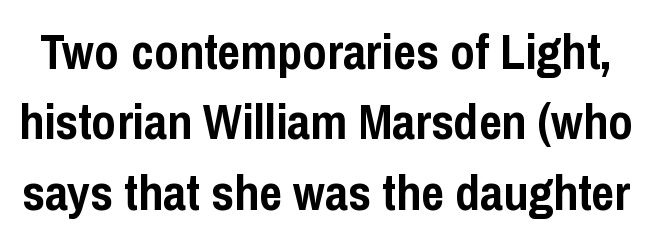
{"serif": "no", "italic": "no", "bold": "yes", "weight": "semibold", "width": "condensed", "stroke_contrast": "low", "x_height": "medium", "monospaced": "no", "underline": "no", "line_spacing": "normal", "line_spacing_ratio": 1.41, "letter_spacing": "normal", "letter_spacing_em": 0.0, "glyph_px": 50}
